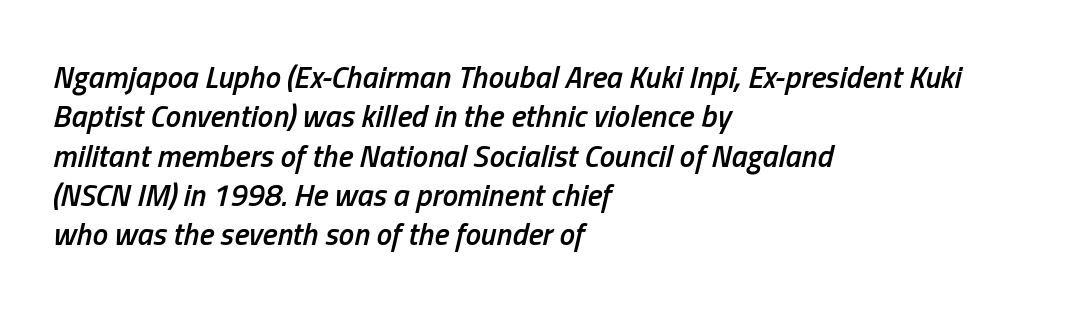
Check under the words: just untouched page. What weight is shown? A semibold, between regular and bold. Tracking here is standard; glyphs follow each other at the usual distance. The face used here has a pronounced slope to its letters. You could not count columns in this text — the font is proportionally spaced.
